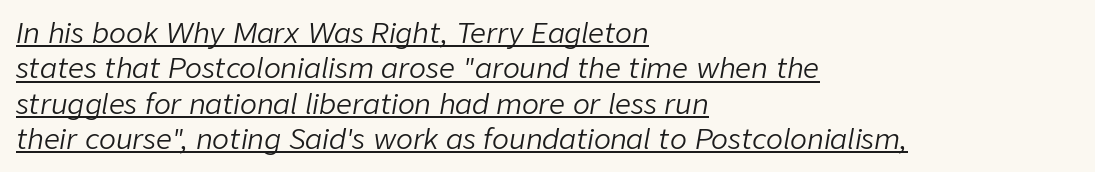
Q: Is the text bold? A: No.
Q: Is the text italic (slanted)? A: Yes, it leans right by about 9 degrees.
Q: Is the text underlined? A: Yes.
Q: How is the paragraph aligned? A: Left-aligned.
Q: Is the spacing between letters normal or unusually wide? A: Normal.
Q: Is the spacing between lines tight, normal or loose? A: Normal.
Q: Width (condensed, normal, or wide)? A: Normal.
Q: Stroke contrast? A: Low.
Q: x-height? A: Medium.
Q: Monospaced? A: No.
